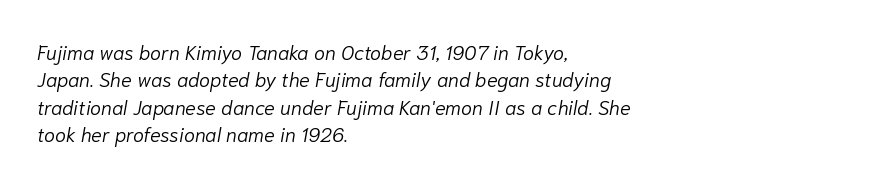
{"italic": "yes", "lean": "right", "slant_degrees": 10, "bold": "no", "underline": "no", "align": "left", "line_spacing": "normal", "line_spacing_ratio": 1.37, "letter_spacing": "normal", "letter_spacing_em": 0.0, "glyph_px": 20}
